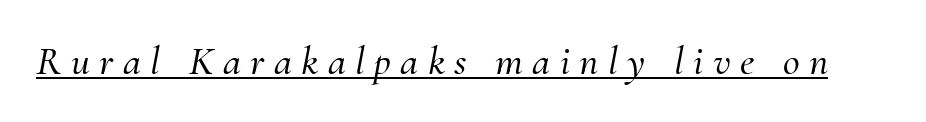
The image shows 41 px serif type, italic (leaning right); set unusually wide letter spacing (+0.23 em), underlined; medium stroke contrast and a small x-height.
